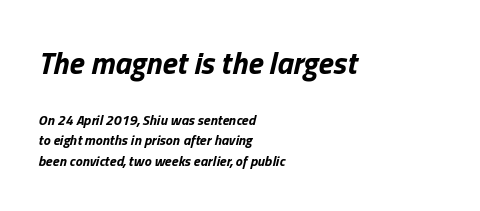
The image shows 31 px bold type, italic (leaning right); set left-aligned, normal line spacing (1.48x), normal letter spacing, not underlined; the first (top) block is 2.21x larger; low stroke contrast and a medium x-height.
